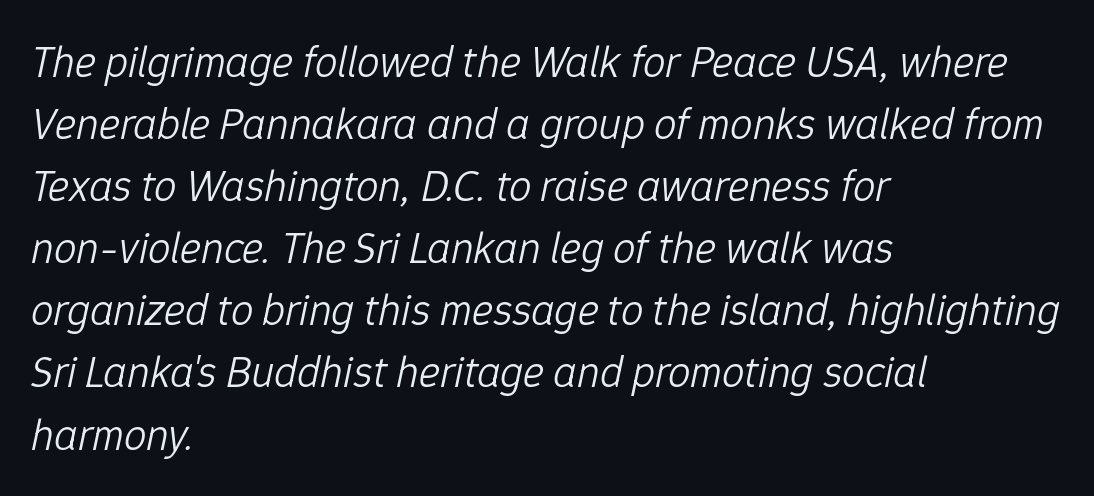
Q: Is the text bold? A: No.
Q: Is the text italic (slanted)? A: Yes, it leans right by about 12 degrees.
Q: Is the text underlined? A: No.
Q: How is the paragraph aligned? A: Left-aligned.
Q: Is the spacing between letters normal or unusually wide? A: Normal.
Q: Is the spacing between lines tight, normal or loose? A: Normal.
Q: Width (condensed, normal, or wide)? A: Normal.
Q: Stroke contrast? A: Low.
Q: x-height? A: Medium.
Q: Monospaced? A: No.
